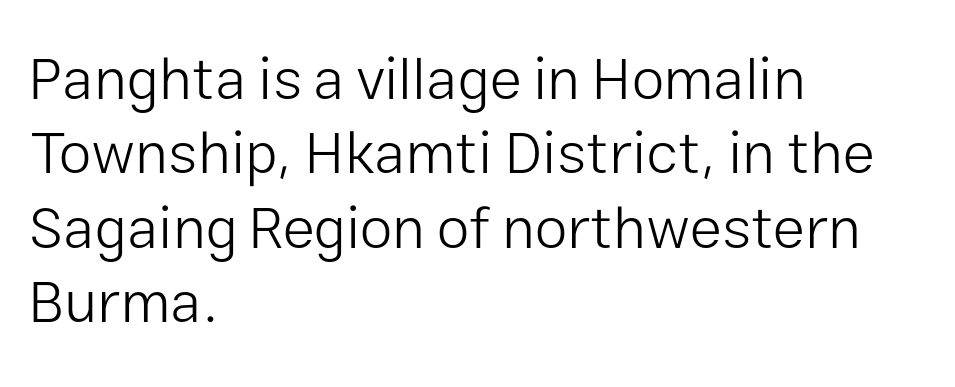
The image shows 59 px light sans-serif type, upright; set left-aligned, normal line spacing (1.26x), normal letter spacing, not underlined; low stroke contrast and a medium x-height.
